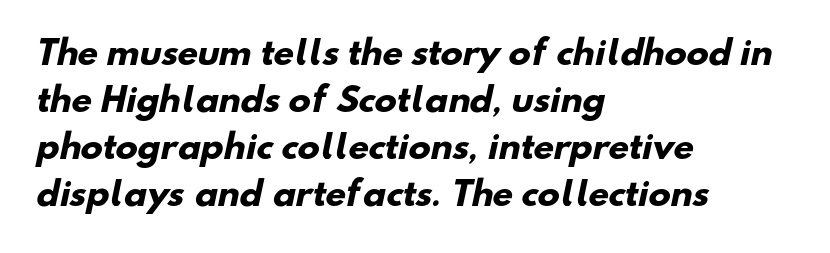
{"serif": "no", "bold": "yes", "weight": "heavy", "width": "normal", "stroke_contrast": "low", "x_height": "small", "monospaced": "no", "underline": "no", "align": "left", "line_spacing": "normal", "line_spacing_ratio": 1.42, "letter_spacing": "normal", "letter_spacing_em": 0.0, "glyph_px": 33}
